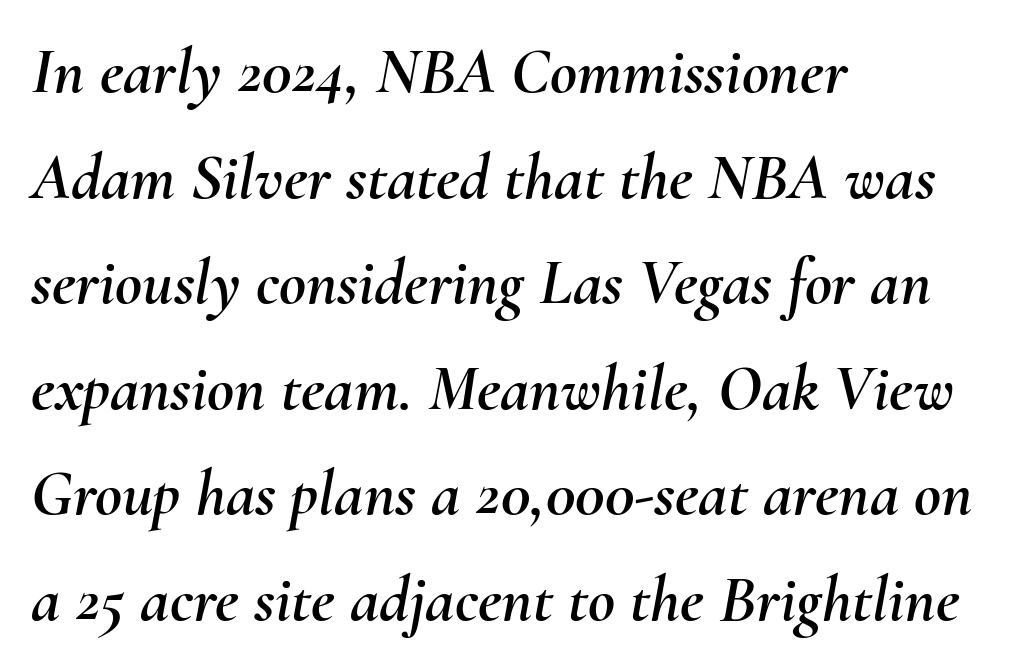
Q: Is the text italic (slanted)? A: Yes, it leans right by about 10 degrees.
Q: Is the text underlined? A: No.
Q: How is the paragraph aligned? A: Left-aligned.
Q: Is the spacing between letters normal or unusually wide? A: Normal.
Q: Is the spacing between lines tight, normal or loose? A: Normal.
Q: Width (condensed, normal, or wide)? A: Normal.
Q: Stroke contrast? A: Medium.
Q: x-height? A: Small.
Q: Monospaced? A: No.
